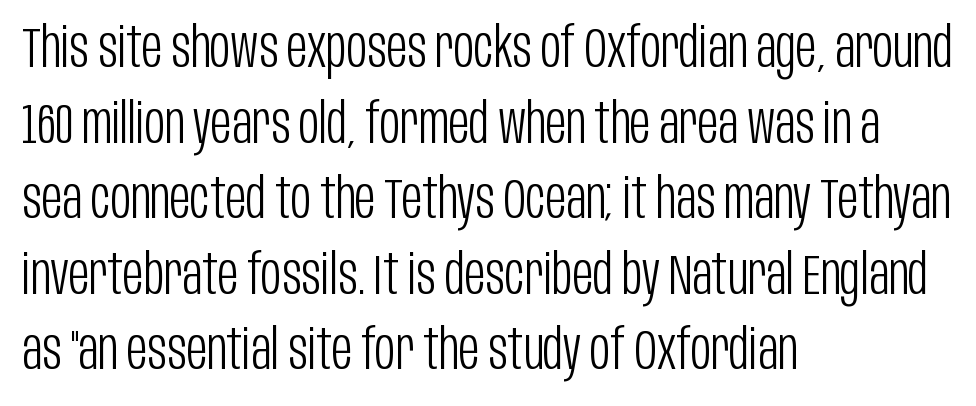
The image shows 56 px light, condensed sans-serif type, upright; set left-aligned, normal line spacing (1.35x), normal letter spacing, not underlined; low stroke contrast and a large x-height.
